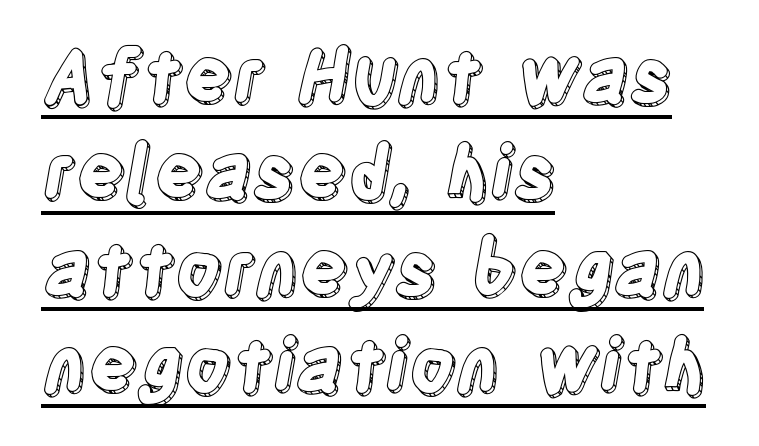
The image shows 73 px condensed type; set left-aligned, normal line spacing (1.32x), normal letter spacing, underlined; a large x-height.
